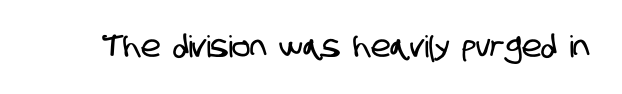
The image shows 30 px condensed sans-serif type; set normal letter spacing, not underlined; low stroke contrast and a large x-height.
